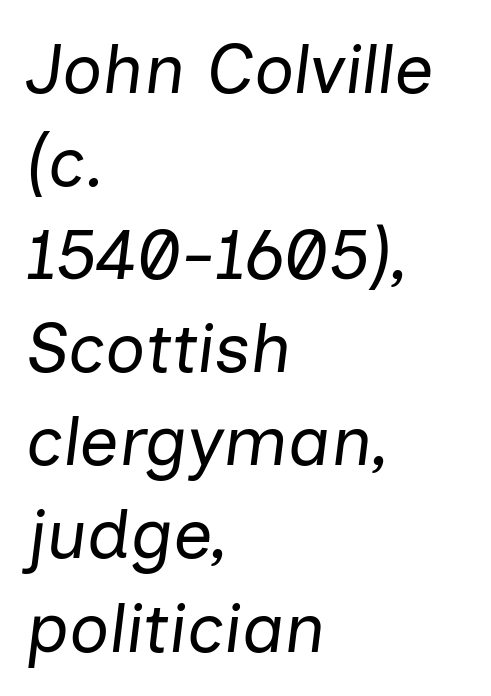
The image shows 70 px regular-weight type, italic (leaning right); set left-aligned, normal line spacing (1.33x), normal letter spacing, not underlined; low stroke contrast and a medium x-height.
